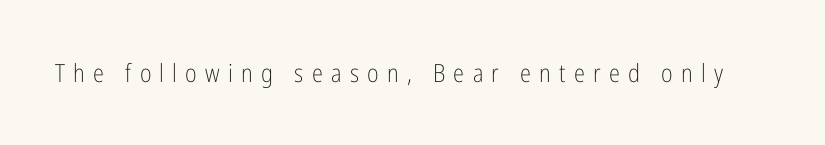
Spacing between characters has been opened up far beyond the box default. Every stem runs plumb, perpendicular to the baseline. No chunkiness to these letters — they're not bold. Check the space under the baseline: it is left empty.
